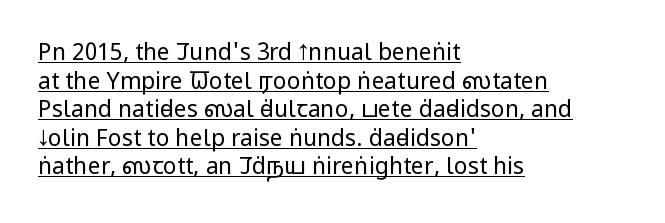
Between one letter and the next there's only the usual sliver of space. Leftover space on each line is placed entirely after the last word. The letters stand upright; this is a roman face. No heavy texture on the line: the type isn't bold. Underline: present.
